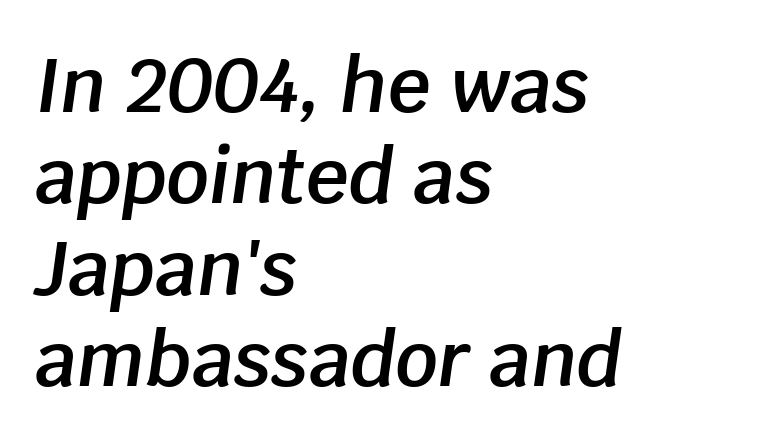
Q: Is the text bold? A: Semi-bold.
Q: Is the text italic (slanted)? A: Yes, it leans right by about 8 degrees.
Q: Is the text underlined? A: No.
Q: How is the paragraph aligned? A: Left-aligned.
Q: Is the spacing between letters normal or unusually wide? A: Normal.
Q: Width (condensed, normal, or wide)? A: Normal.
Q: Stroke contrast? A: Low.
Q: x-height? A: Large.
Q: Monospaced? A: No.
